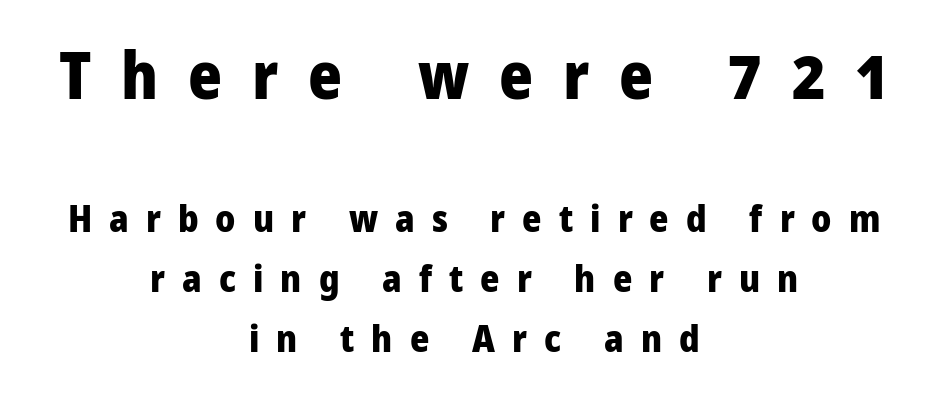
Q: Is the text bold? A: Yes.
Q: Is the text italic (slanted)? A: No, it is upright.
Q: Is the typeface a serif or a sans-serif typeface? A: Sans-serif.
Q: Is the text underlined? A: No.
Q: How is the paragraph aligned? A: Centered.
Q: Is the spacing between letters normal or unusually wide? A: Unusually wide.
Q: Is the spacing between lines tight, normal or loose? A: Normal.
Q: Which block of text is set in a larger size, the first (top) or the second (bottom)? A: The first (top) one.
Q: Width (condensed, normal, or wide)? A: Normal.
Q: Stroke contrast? A: Low.
Q: x-height? A: Medium.
Q: Monospaced? A: No.
